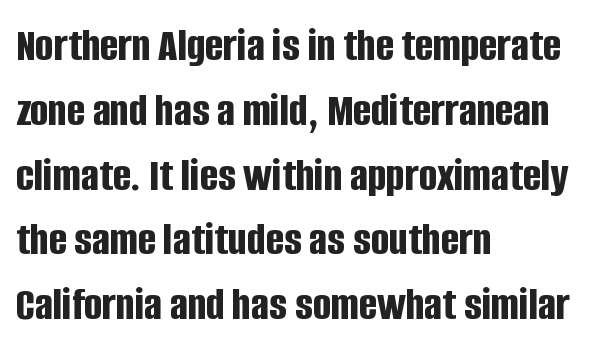
Q: Is the text bold? A: Yes.
Q: Is the text italic (slanted)? A: No, it is upright.
Q: Is the typeface a serif or a sans-serif typeface? A: Sans-serif.
Q: Is the text underlined? A: No.
Q: How is the paragraph aligned? A: Left-aligned.
Q: Is the spacing between letters normal or unusually wide? A: Normal.
Q: Is the spacing between lines tight, normal or loose? A: Normal.
Q: Width (condensed, normal, or wide)? A: Condensed.
Q: Stroke contrast? A: Low.
Q: x-height? A: Large.
Q: Monospaced? A: No.
